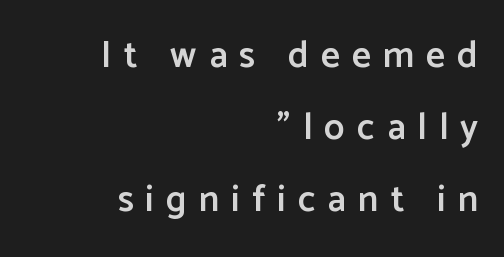
The image shows 37 px semibold sans-serif type, upright; set right-aligned, loose line spacing (1.94x), unusually wide letter spacing (+0.33 em), not underlined; low stroke contrast and a medium x-height.
